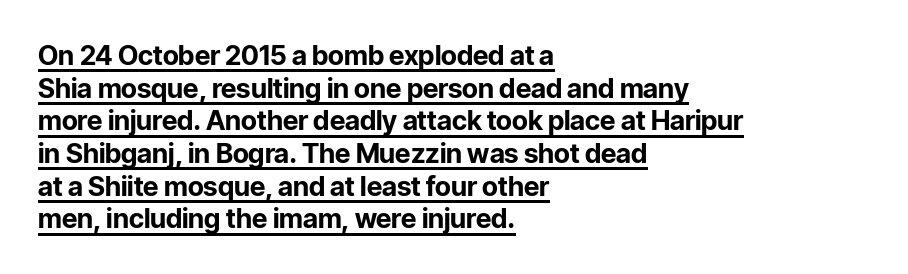
The image shows 27 px bold type, upright; set left-aligned, line spacing 1.21x, normal letter spacing, underlined.
